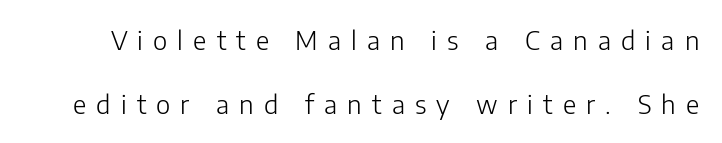
Q: Is the text bold? A: No.
Q: Is the text italic (slanted)? A: No, it is upright.
Q: Is the text underlined? A: No.
Q: Is the spacing between letters normal or unusually wide? A: Unusually wide.
Q: Is the spacing between lines tight, normal or loose? A: Loose.
